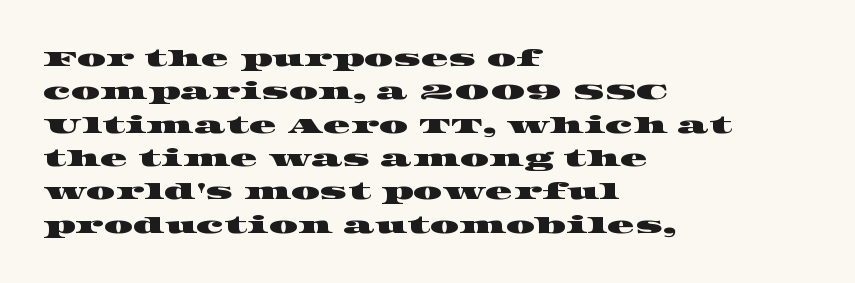
The foot of each line stays bare and open. Leading: standard. Horizontally, the lines are justified to the leading edge only. Tracking value appears to be zero — textbook default spacing.
